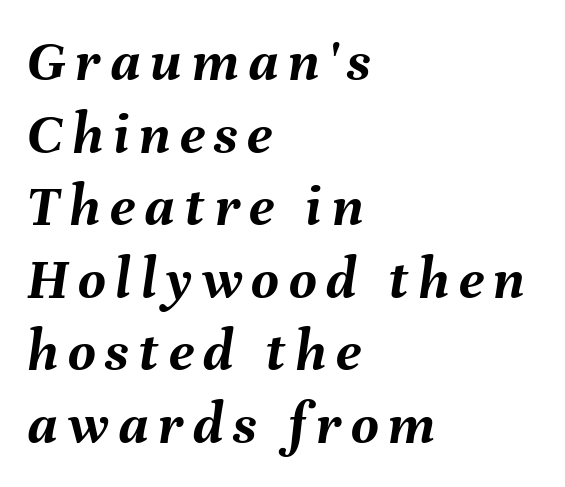
The image shows 60 px semibold type, italic (leaning right); set left-aligned, line spacing 1.21x, not underlined; medium stroke contrast and a medium x-height.
